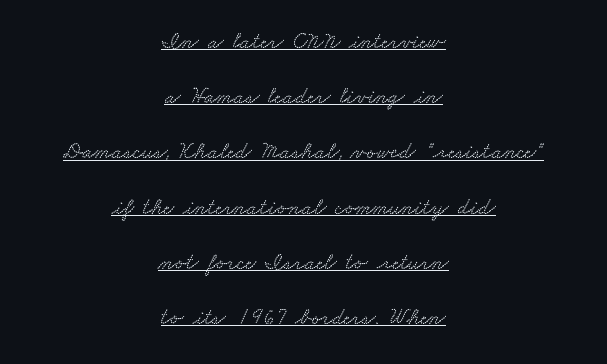
Notice the wide empty band between every row — that's loose leading. Emphasis is given by a line drawn under the lettering. You could call the tracking neutral — neither tight nor loose. These lines stack symmetrically, like a column narrowing and widening about its center.
